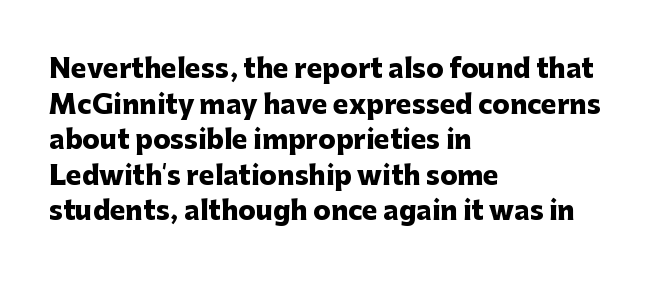
Q: Is the text bold? A: Yes.
Q: Is the text italic (slanted)? A: No, it is upright.
Q: Is the text underlined? A: No.
Q: How is the paragraph aligned? A: Left-aligned.
Q: Is the spacing between letters normal or unusually wide? A: Normal.
Q: Is the spacing between lines tight, normal or loose? A: Normal.
